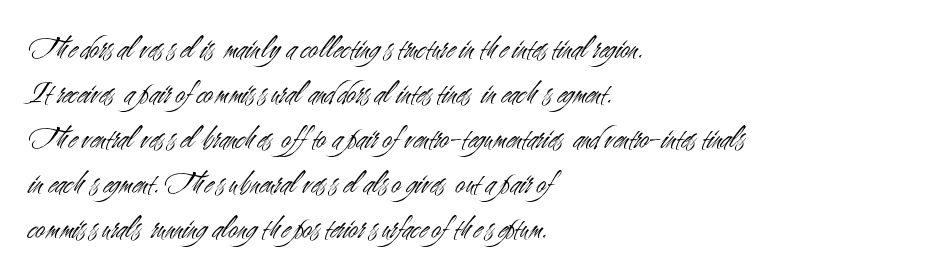
The image shows 33 px light, condensed sans-serif type; set left-aligned, normal line spacing (1.36x), normal letter spacing, not underlined; medium stroke contrast and a small x-height.
